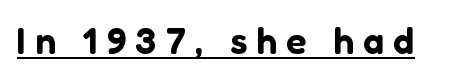
Q: Is the text italic (slanted)? A: No, it is upright.
Q: Is the typeface a serif or a sans-serif typeface? A: Sans-serif.
Q: Is the text underlined? A: Yes.
Q: Is the spacing between letters normal or unusually wide? A: Unusually wide.
Q: Width (condensed, normal, or wide)? A: Normal.
Q: Stroke contrast? A: Low.
Q: x-height? A: Medium.
Q: Monospaced? A: No.
